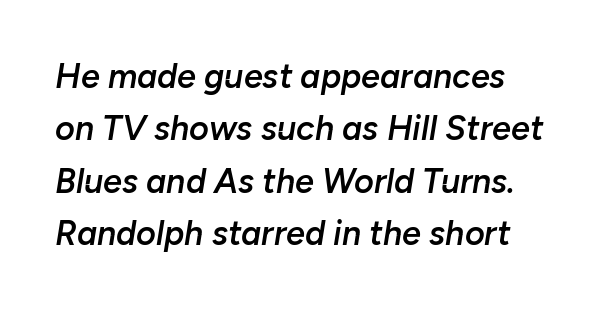
{"italic": "yes", "lean": "right", "slant_degrees": 10, "bold": "semi", "weight": "semibold", "width": "normal", "stroke_contrast": "low", "x_height": "medium", "monospaced": "no", "underline": "no", "line_spacing": "normal", "line_spacing_ratio": 1.54, "letter_spacing": "normal", "letter_spacing_em": 0.0, "glyph_px": 34}
